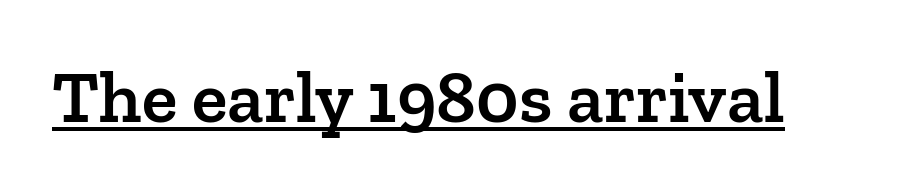
{"serif": "yes", "italic": "no", "bold": "semi", "weight": "semibold", "width": "normal", "stroke_contrast": "low", "x_height": "medium", "monospaced": "no", "underline": "yes", "letter_spacing": "normal", "letter_spacing_em": 0.0, "glyph_px": 74}
